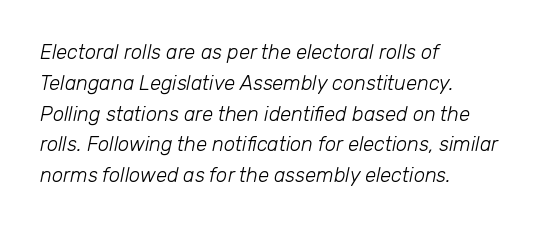
Q: Is the text bold? A: No.
Q: Is the text italic (slanted)? A: Yes, it leans right by about 12 degrees.
Q: Is the text underlined? A: No.
Q: How is the paragraph aligned? A: Left-aligned.
Q: Is the spacing between letters normal or unusually wide? A: Normal.
Q: Is the spacing between lines tight, normal or loose? A: Normal.
